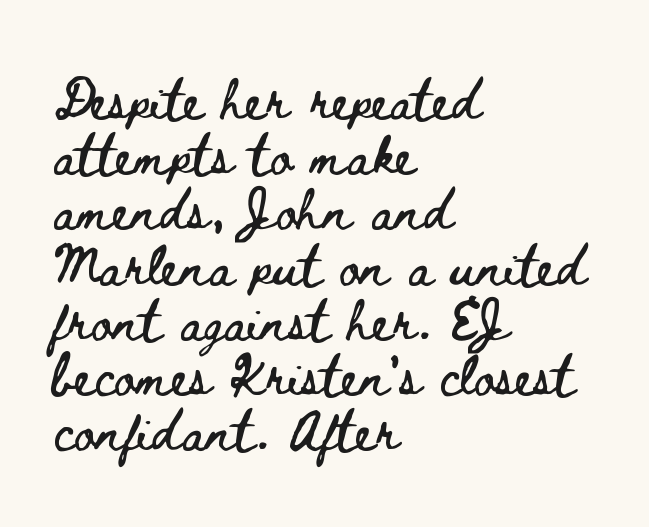
The image shows 40 px wide type; set left-aligned, normal line spacing (1.38x), normal letter spacing, not underlined; low stroke contrast and a small x-height.
